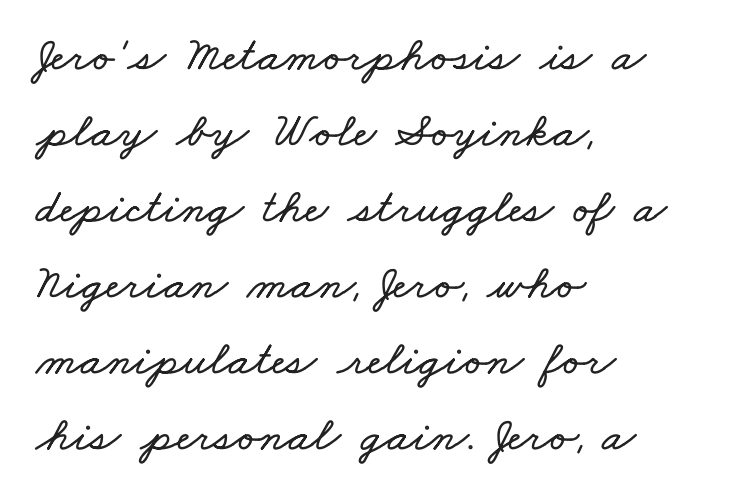
{"width": "wide", "stroke_contrast": "low", "x_height": "small", "monospaced": "no", "underline": "no", "align": "left", "line_spacing": "normal", "line_spacing_ratio": 1.55, "letter_spacing": "normal", "letter_spacing_em": 0.0, "glyph_px": 49}
